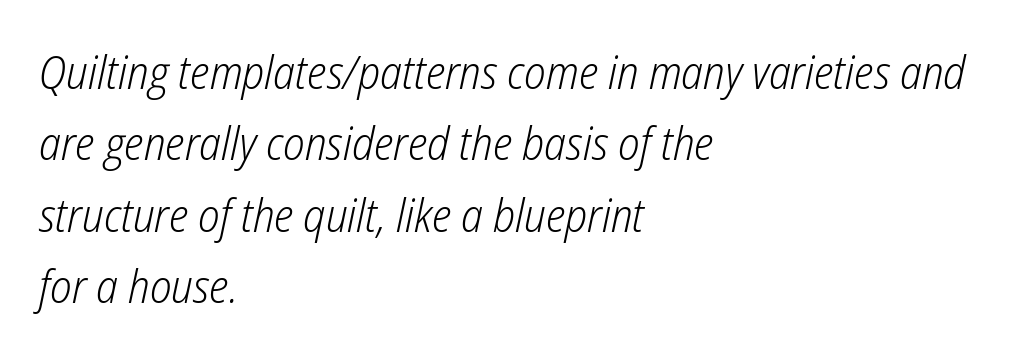
The image shows 46 px light, condensed type, italic (leaning right); set left-aligned, normal line spacing (1.55x), normal letter spacing, not underlined; low stroke contrast and a medium x-height.
